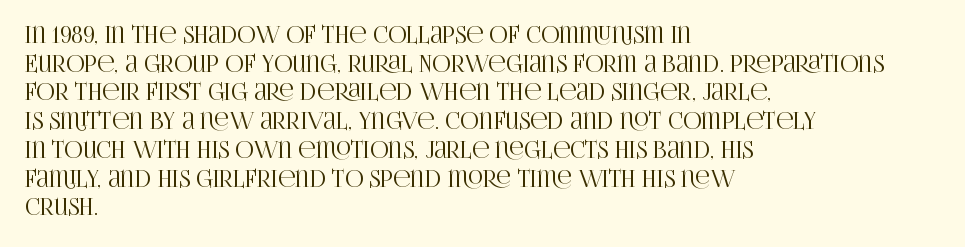
{"italic": "no", "underline": "no", "align": "left", "line_spacing": "normal", "line_spacing_ratio": 1.25, "letter_spacing": "normal", "letter_spacing_em": 0.0, "glyph_px": 23}
